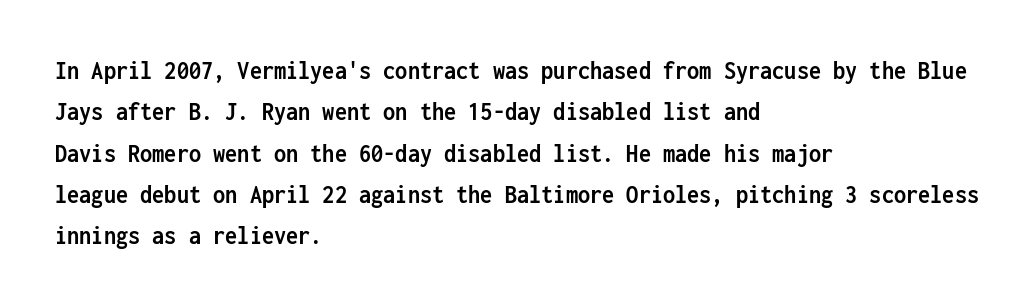
This block has exactly the height ordinary leading produces. The letterforms sit shoulder to shoulder at normal distance. On the weight axis this lands at bold, roughly 700. Line beginnings align vertically; line endings do not. A roman cut, with each character standing at attention.
